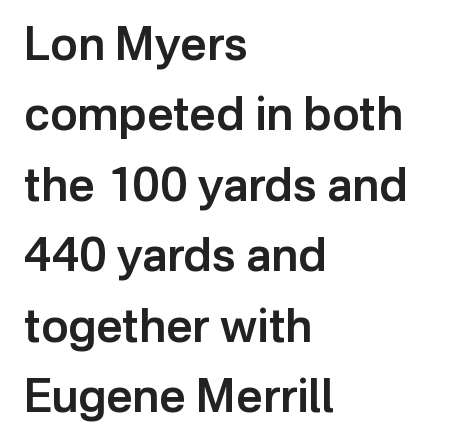
How would I describe the line gaps? Plain and ordinary. Firm but not heavy-handed strokes: this text is semibold. A typesetter would call this zero additional tracking. A student would call this left alignment; a typographer would say flush left, rag right.
